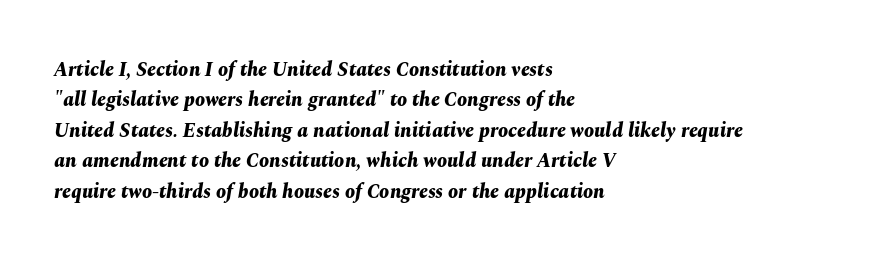
The image shows 20 px bold type, italic (leaning right); set left-aligned, normal line spacing (1.52x), normal letter spacing, not underlined.
